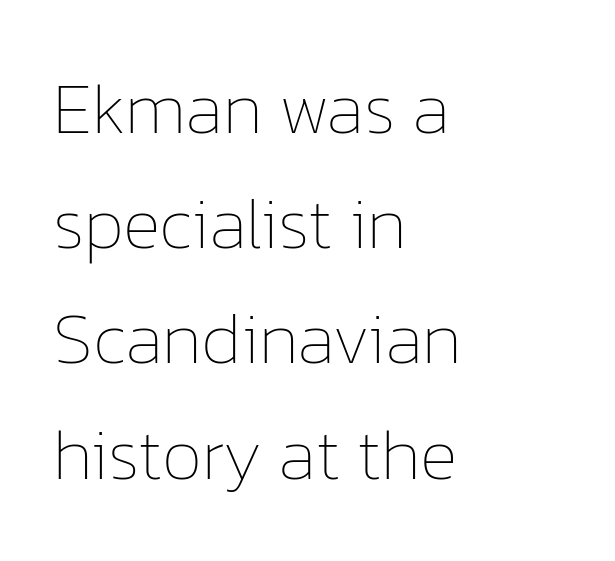
Q: Is the text bold? A: No.
Q: Is the text italic (slanted)? A: No, it is upright.
Q: Is the text underlined? A: No.
Q: How is the paragraph aligned? A: Left-aligned.
Q: Is the spacing between letters normal or unusually wide? A: Normal.
Q: Is the spacing between lines tight, normal or loose? A: Normal.
Q: Width (condensed, normal, or wide)? A: Normal.
Q: Stroke contrast? A: Low.
Q: x-height? A: Medium.
Q: Monospaced? A: No.
